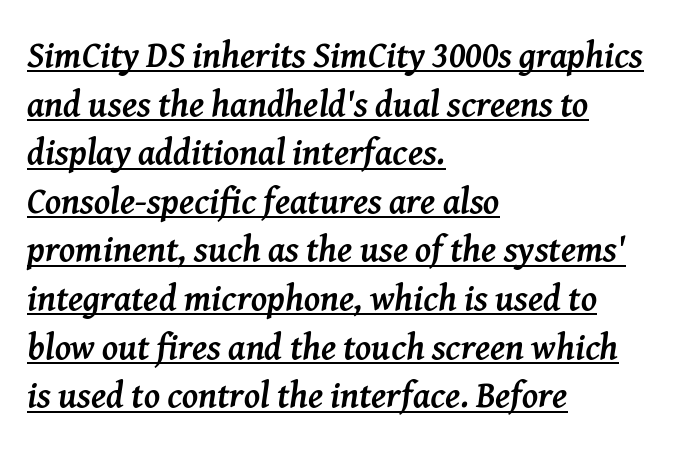
The typesetting leans heavy: a genuine bold. Does a line run under the words? Yes, clearly. Interline gaps are of average width in this sample. The passage shown is typed in a proportional face where columns would drift. Yep, those are serifs on the letters.
